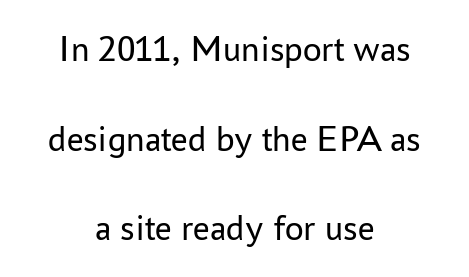
The image shows 37 px regular-weight sans-serif type, upright; set centered, loose line spacing (2.42x), normal letter spacing, not underlined; low stroke contrast and a medium x-height.
